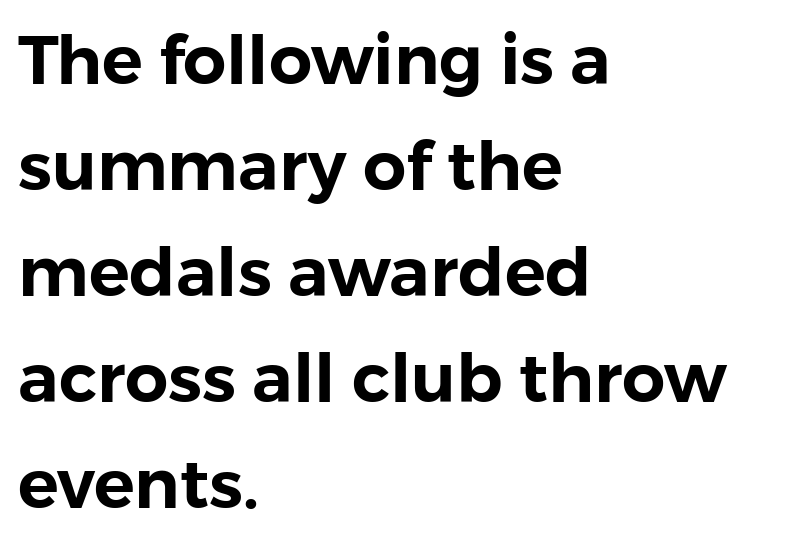
{"serif": "no", "italic": "no", "width": "normal", "stroke_contrast": "low", "x_height": "medium", "monospaced": "no", "underline": "no", "align": "left", "line_spacing": "normal", "line_spacing_ratio": 1.56, "letter_spacing": "normal", "letter_spacing_em": 0.0, "glyph_px": 68}
